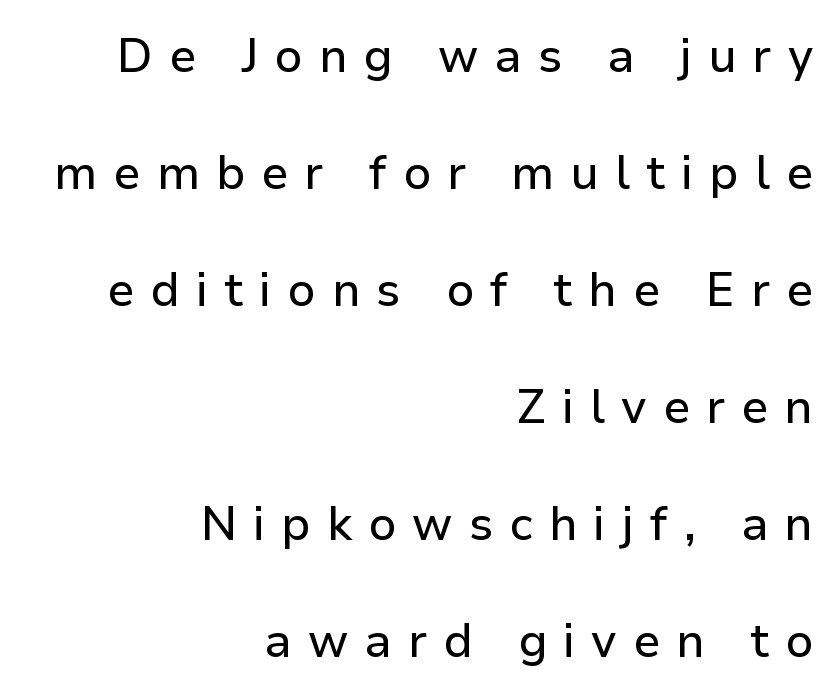
{"serif": "no", "italic": "no", "width": "normal", "stroke_contrast": "low", "x_height": "medium", "monospaced": "no", "underline": "no", "align": "right", "line_spacing": "loose", "line_spacing_ratio": 2.49, "letter_spacing": "wide", "letter_spacing_em": 0.34, "glyph_px": 47}
